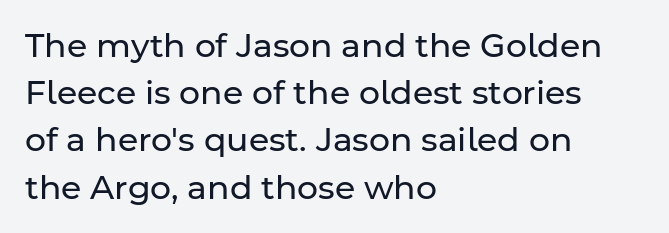
The image shows 33 px regular-weight sans-serif type, upright; set left-aligned, normal line spacing (1.43x), normal letter spacing, not underlined; low stroke contrast and a medium x-height.
